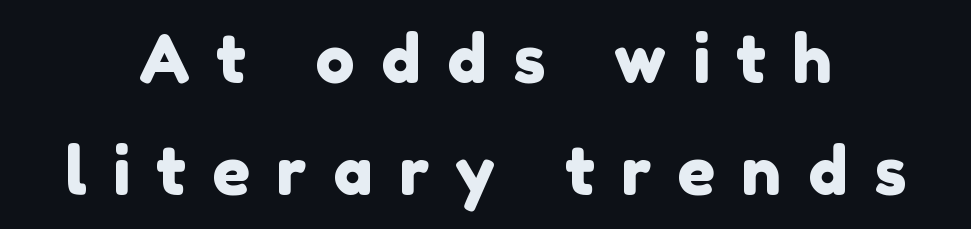
{"serif": "no", "width": "normal", "x_height": "medium", "monospaced": "no", "underline": "no", "line_spacing": "normal", "line_spacing_ratio": 1.69, "letter_spacing": "wide", "letter_spacing_em": 0.4, "glyph_px": 66}
